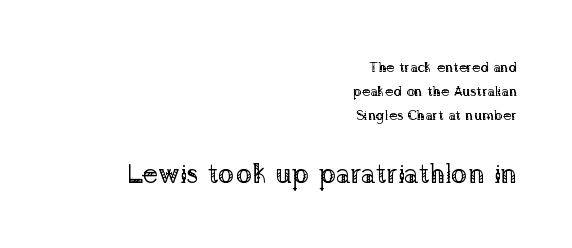
Q: Is the text bold? A: No.
Q: Is the text italic (slanted)? A: No, it is upright.
Q: Is the typeface a serif or a sans-serif typeface? A: Serif.
Q: Is the text underlined? A: No.
Q: How is the paragraph aligned? A: Right-aligned.
Q: Is the spacing between letters normal or unusually wide? A: Normal.
Q: Which block of text is set in a larger size, the first (top) or the second (bottom)? A: The second (bottom) one.
Q: Width (condensed, normal, or wide)? A: Normal.
Q: Stroke contrast? A: Low.
Q: x-height? A: Medium.
Q: Monospaced? A: No.
